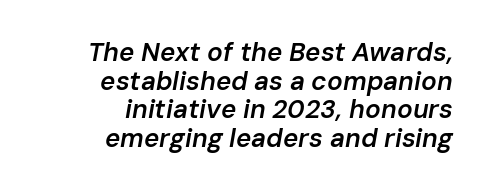
Q: Is the text bold? A: Semi-bold.
Q: Is the text italic (slanted)? A: Yes, it leans right by about 10 degrees.
Q: Is the text underlined? A: No.
Q: How is the paragraph aligned? A: Right-aligned.
Q: Is the spacing between letters normal or unusually wide? A: Normal.
Q: Is the spacing between lines tight, normal or loose? A: Tight.
